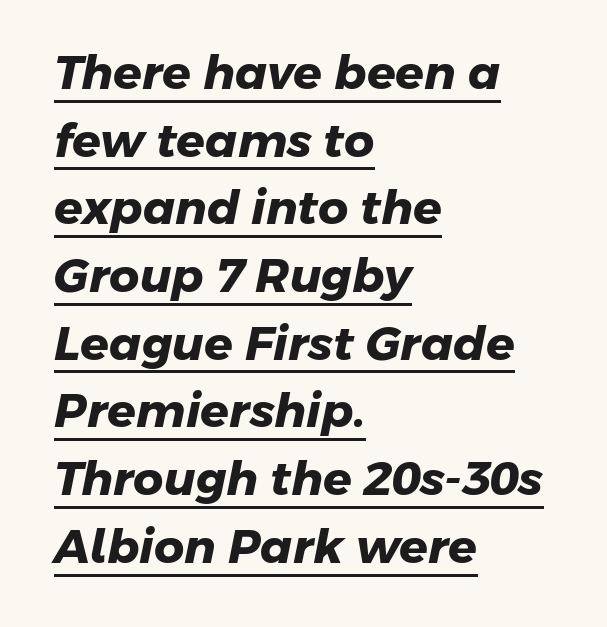
One glance says typical: line gaps are just what's usual. The passage is arranged the way most books set body copy — flush left. Spacing verdict: proportional, widths tailored to each character. Its strokes are broad and dark, the hallmark of bold type. The string is rendered with underlining switched on.
